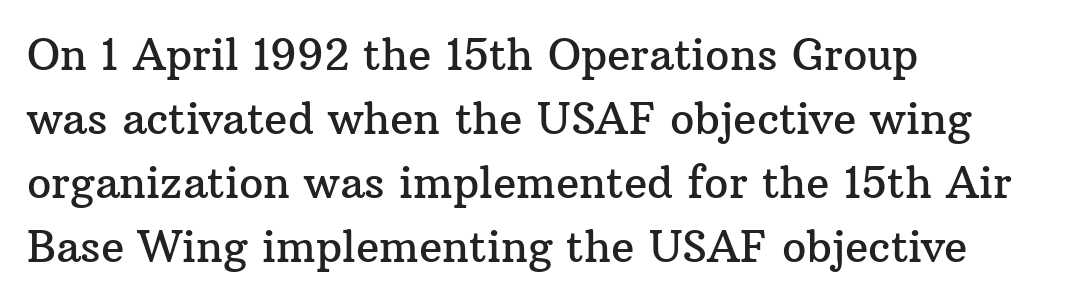
Q: Is the text italic (slanted)? A: No, it is upright.
Q: Is the typeface a serif or a sans-serif typeface? A: Serif.
Q: Is the text underlined? A: No.
Q: How is the paragraph aligned? A: Left-aligned.
Q: Is the spacing between letters normal or unusually wide? A: Normal.
Q: Is the spacing between lines tight, normal or loose? A: Normal.
Q: Width (condensed, normal, or wide)? A: Normal.
Q: Stroke contrast? A: Medium.
Q: x-height? A: Medium.
Q: Monospaced? A: No.
